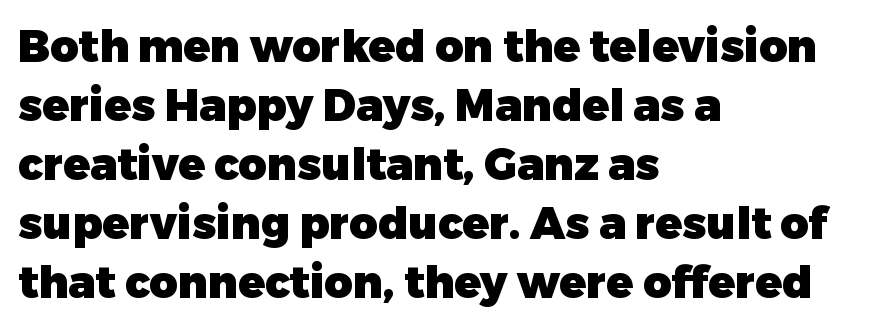
The image shows 44 px heavy sans-serif type, upright; set left-aligned, normal line spacing (1.34x), normal letter spacing, not underlined; low stroke contrast and a medium x-height.
